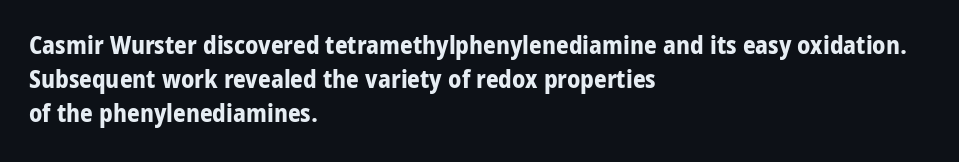
Q: Is the text bold? A: Yes.
Q: Is the text italic (slanted)? A: No, it is upright.
Q: Is the text underlined? A: No.
Q: How is the paragraph aligned? A: Left-aligned.
Q: Is the spacing between letters normal or unusually wide? A: Normal.
Q: Is the spacing between lines tight, normal or loose? A: Normal.
